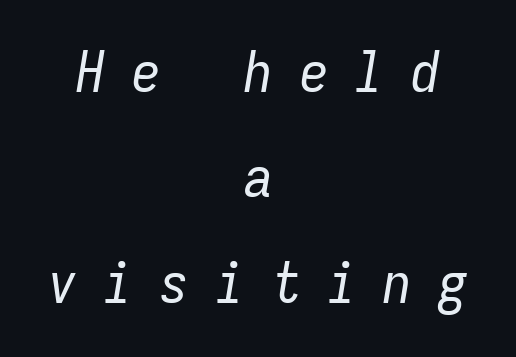
The image shows 57 px regular-weight, condensed type, italic (leaning right), monospaced; set centered, line spacing 1.85x, unusually wide letter spacing (+0.48 em), not underlined; low stroke contrast and a medium x-height.
